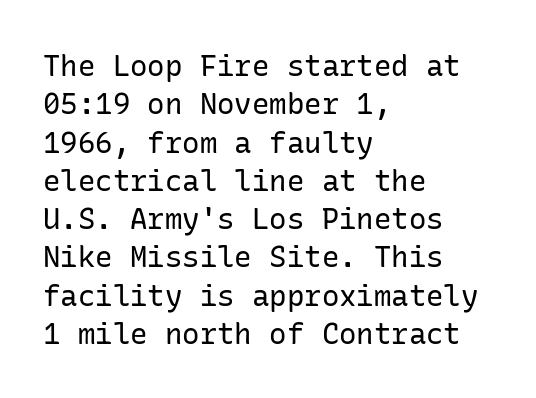
A typesetter would call this leading conventional body-copy spacing. Nothing unusual about the tracking: characters are spaced as the font intends. Heft: none added — not bold. The glyphs are unaccompanied by any horizontal stroke below them.
